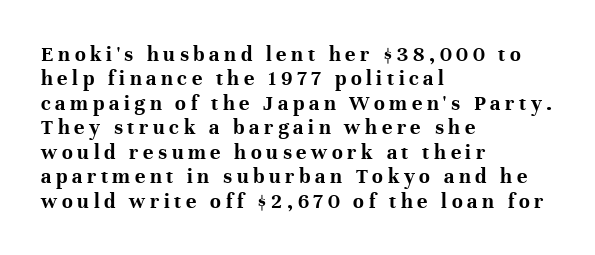
There is plenty of visible air inserted between adjacent glyphs. When letters stand straight like this, we call the style roman or upright. The gap between lines stays unmarked. Which margin do the lines hug? The left one — the right edge is uneven.
